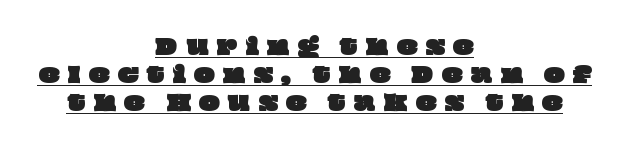
Q: Is the text underlined? A: Yes.
Q: How is the paragraph aligned? A: Centered.
Q: Is the spacing between letters normal or unusually wide? A: Unusually wide.
Q: Is the spacing between lines tight, normal or loose? A: Normal.
